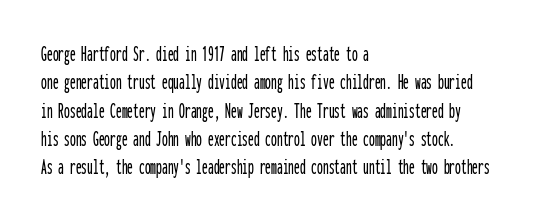
Q: Is the text italic (slanted)? A: No, it is upright.
Q: Is the text underlined? A: No.
Q: How is the paragraph aligned? A: Left-aligned.
Q: Is the spacing between letters normal or unusually wide? A: Normal.
